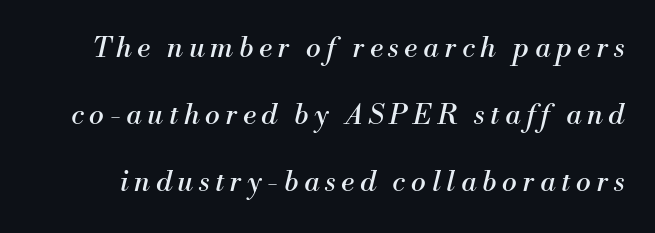
Q: Is the text bold? A: No.
Q: Is the text italic (slanted)? A: Yes, it leans right by about 13 degrees.
Q: Is the typeface a serif or a sans-serif typeface? A: Serif.
Q: Is the text underlined? A: No.
Q: Is the spacing between letters normal or unusually wide? A: Unusually wide.
Q: Is the spacing between lines tight, normal or loose? A: Loose.
Q: Width (condensed, normal, or wide)? A: Normal.
Q: Stroke contrast? A: Medium.
Q: x-height? A: Small.
Q: Monospaced? A: No.
